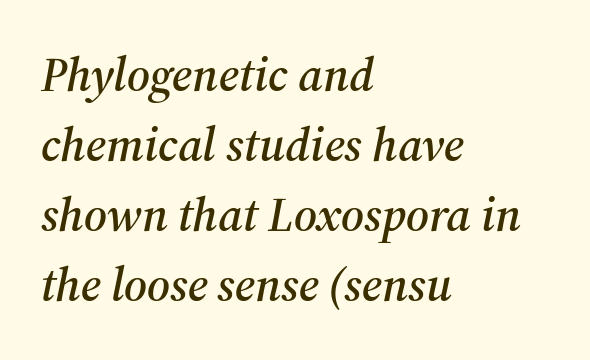
The image shows 48 px serif type, italic (leaning right); set left-aligned, normal line spacing (1.46x), normal letter spacing, not underlined; medium stroke contrast and a medium x-height.
